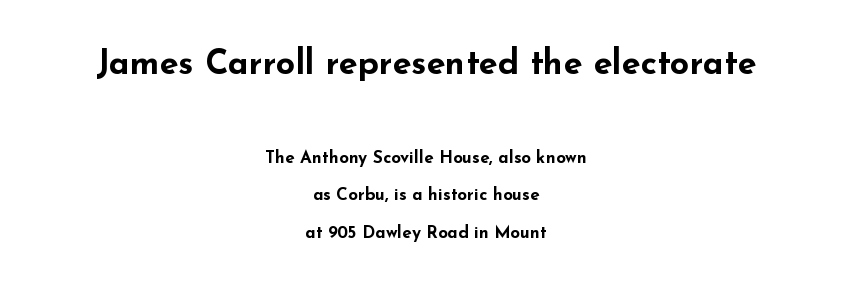
{"serif": "no", "italic": "no", "bold": "yes", "weight": "bold", "width": "wide", "stroke_contrast": "low", "x_height": "small", "monospaced": "no", "underline": "no", "align": "center", "line_spacing": "loose", "line_spacing_ratio": 2.2, "letter_spacing": "normal", "letter_spacing_em": 0.0, "larger_block": "first", "size_ratio": 2.0, "glyph_px": 34}
